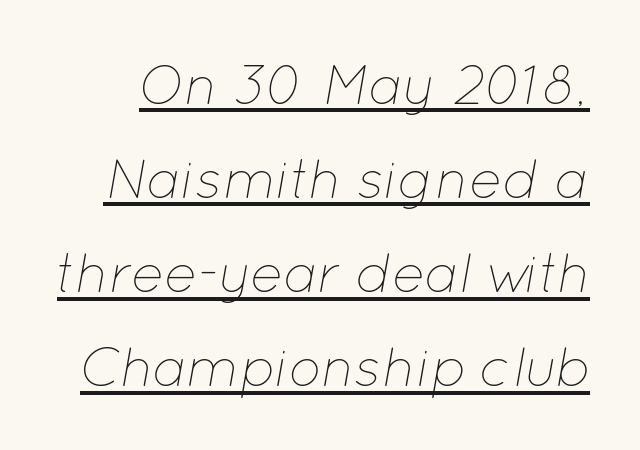
The image shows 55 px thin type, italic (leaning right); set line spacing 1.71x, normal letter spacing, underlined; low stroke contrast and a medium x-height.
